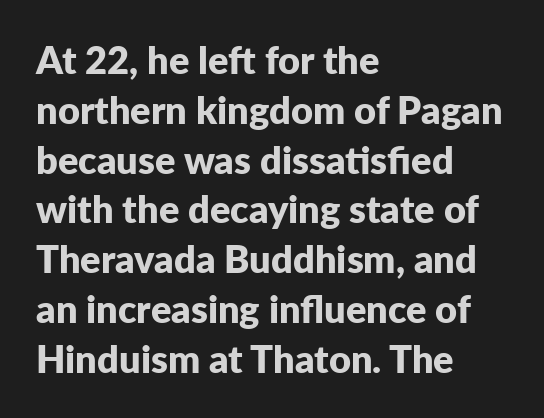
{"serif": "no", "italic": "no", "bold": "yes", "weight": "bold", "width": "normal", "stroke_contrast": "low", "x_height": "medium", "monospaced": "no", "underline": "no", "align": "left", "line_spacing": "normal", "line_spacing_ratio": 1.31, "letter_spacing": "normal", "letter_spacing_em": 0.0, "glyph_px": 38}
